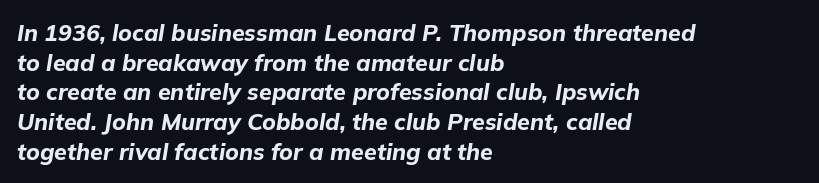
{"italic": "yes", "lean": "right", "slant_degrees": 9, "bold": "yes", "underline": "no", "align": "left", "line_spacing": "normal", "line_spacing_ratio": 1.29, "letter_spacing": "normal", "letter_spacing_em": 0.0, "glyph_px": 23}
